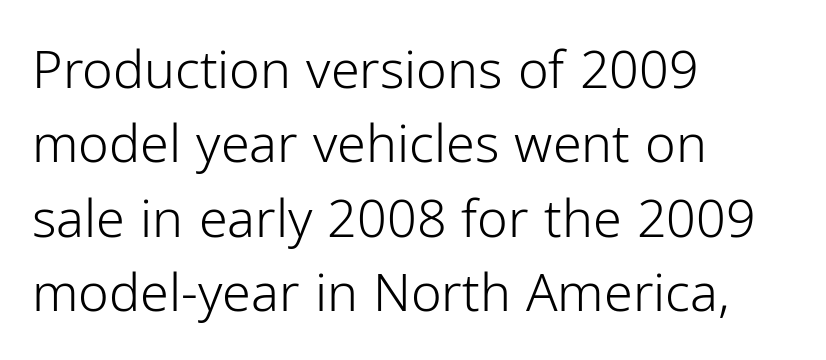
The image shows 52 px light sans-serif type, upright; set left-aligned, normal line spacing (1.43x), normal letter spacing, not underlined; low stroke contrast and a medium x-height.
